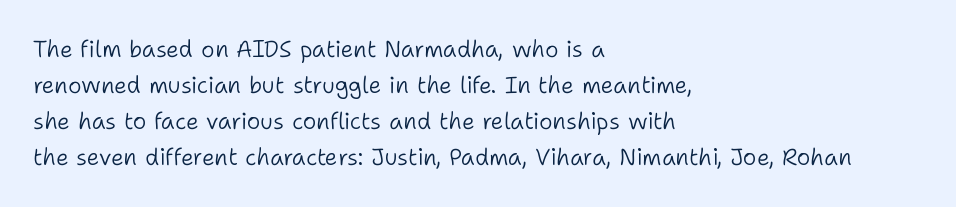
Q: Is the text bold? A: No.
Q: Is the text italic (slanted)? A: No, it is upright.
Q: Is the text underlined? A: No.
Q: How is the paragraph aligned? A: Left-aligned.
Q: Is the spacing between letters normal or unusually wide? A: Normal.
Q: Is the spacing between lines tight, normal or loose? A: Normal.
